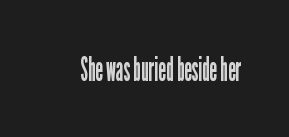
{"serif": "no", "italic": "no", "bold": "no", "weight": "regular", "width": "condensed", "stroke_contrast": "low", "x_height": "medium", "monospaced": "no", "underline": "no", "letter_spacing": "normal", "letter_spacing_em": 0.0, "glyph_px": 34}
